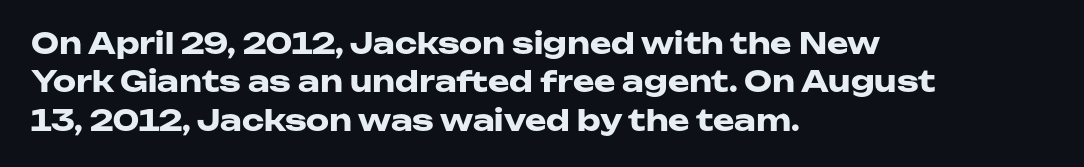
Q: Is the text bold? A: Yes.
Q: Is the text italic (slanted)? A: No, it is upright.
Q: Is the typeface a serif or a sans-serif typeface? A: Sans-serif.
Q: Is the text underlined? A: No.
Q: How is the paragraph aligned? A: Left-aligned.
Q: Is the spacing between letters normal or unusually wide? A: Normal.
Q: Is the spacing between lines tight, normal or loose? A: Normal.
Q: Width (condensed, normal, or wide)? A: Wide.
Q: Stroke contrast? A: Low.
Q: x-height? A: Medium.
Q: Monospaced? A: No.
